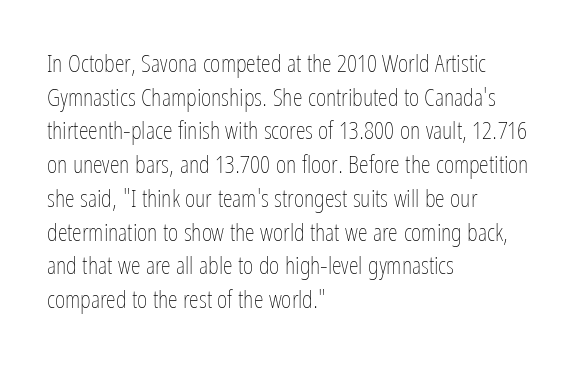
Honestly, there is no underline to notice here at all. When letters stand straight like this, we call the style roman or upright. The passage shown stacks its lines at a standard gap. Horizontal alignment here is leftward, the default for most running prose. Ink coverage per letter is moderate at most.
